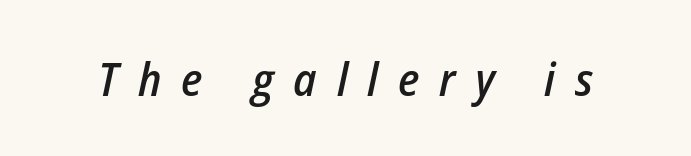
{"italic": "yes", "lean": "right", "slant_degrees": 12, "bold": "semi", "weight": "semibold", "width": "condensed", "stroke_contrast": "low", "x_height": "medium", "monospaced": "no", "underline": "no", "letter_spacing": "wide", "letter_spacing_em": 0.43, "glyph_px": 46}
